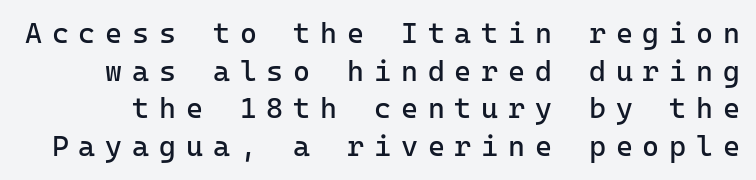
{"serif": "no", "italic": "no", "bold": "no", "weight": "regular", "width": "normal", "stroke_contrast": "low", "x_height": "medium", "monospaced": "yes", "underline": "no", "line_spacing": "normal", "line_spacing_ratio": 1.3, "letter_spacing": "wide", "letter_spacing_em": 0.34, "glyph_px": 29}
